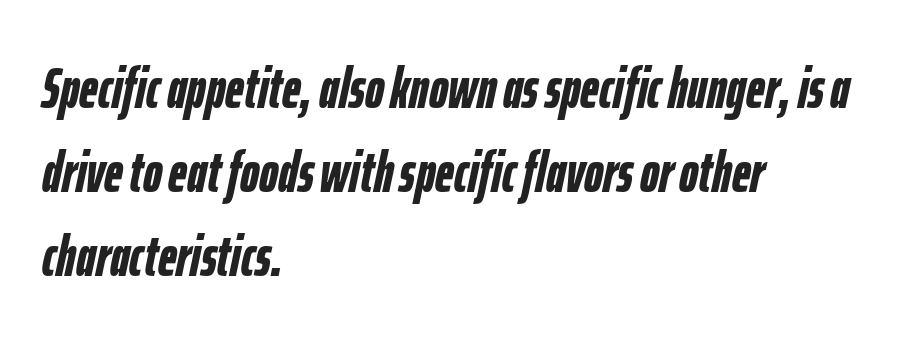
{"italic": "yes", "lean": "right", "slant_degrees": 12, "bold": "yes", "weight": "semibold", "width": "condensed", "stroke_contrast": "low", "x_height": "medium", "monospaced": "no", "underline": "no", "align": "left", "line_spacing": "normal", "line_spacing_ratio": 1.45, "letter_spacing": "normal", "letter_spacing_em": 0.0, "glyph_px": 58}
